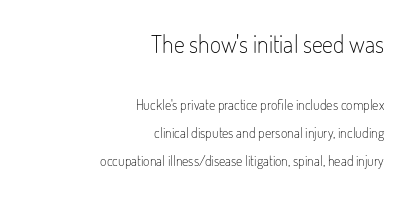
The image shows 24 px text type, upright; set right-aligned, loose line spacing (1.99x), normal letter spacing, not underlined; the first (top) block is 1.71x larger.
